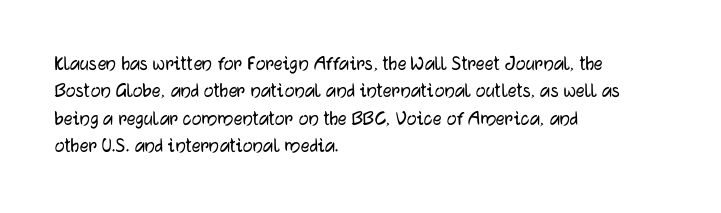
The lines are quadded left. Bare-footed words on every line. Notice how the stems are strictly vertical — no italics here. The gaps between neighbouring characters are ordinary and unremarkable.
